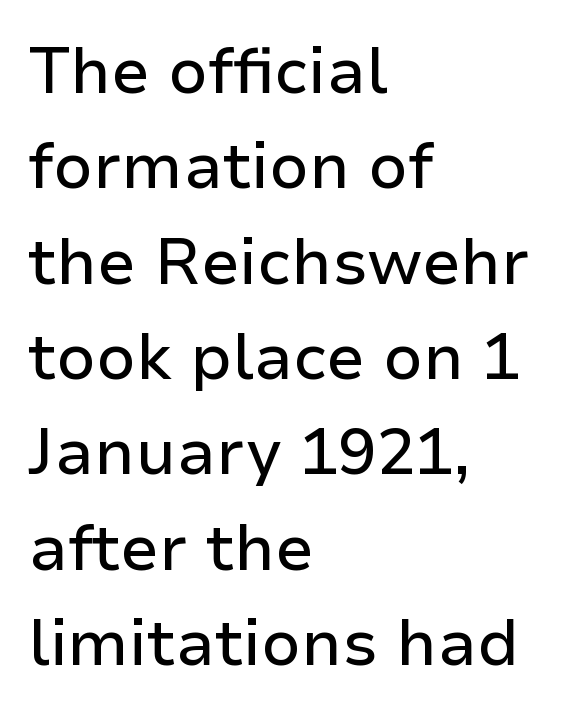
{"serif": "no", "italic": "no", "width": "normal", "stroke_contrast": "low", "x_height": "medium", "monospaced": "no", "underline": "no", "align": "left", "line_spacing": "normal", "line_spacing_ratio": 1.49, "letter_spacing": "normal", "letter_spacing_em": 0.0, "glyph_px": 64}
